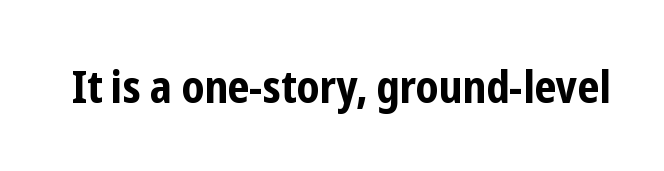
{"serif": "no", "italic": "no", "bold": "yes", "weight": "bold", "width": "condensed", "stroke_contrast": "low", "x_height": "medium", "monospaced": "no", "underline": "no", "letter_spacing": "normal", "letter_spacing_em": 0.0, "glyph_px": 45}
